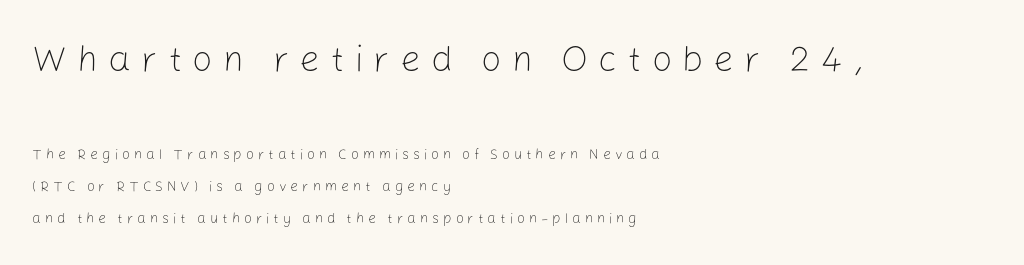
{"serif": "no", "italic": "no", "bold": "no", "weight": "light", "width": "normal", "stroke_contrast": "low", "x_height": "medium", "monospaced": "no", "underline": "no", "align": "left", "line_spacing": "loose", "line_spacing_ratio": 2.29, "letter_spacing": "wide", "letter_spacing_em": 0.28, "larger_block": "first", "size_ratio": 2.57, "glyph_px": 36}
